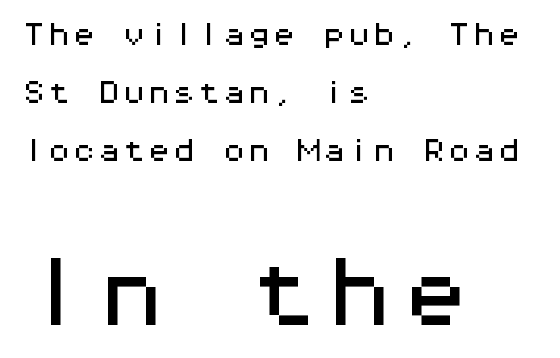
{"serif": "no", "italic": "no", "width": "wide", "stroke_contrast": "medium", "x_height": "medium", "monospaced": "yes", "underline": "no", "align": "left", "line_spacing": "loose", "line_spacing_ratio": 2.32, "letter_spacing": "normal", "letter_spacing_em": 0.0, "larger_block": "second", "size_ratio": 3.04, "glyph_px": 76}
